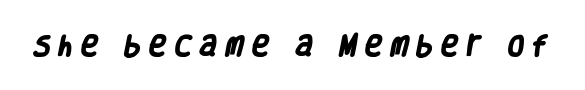
Q: Is the text bold? A: Yes.
Q: Is the text underlined? A: No.
Q: Is the spacing between letters normal or unusually wide? A: Unusually wide.
